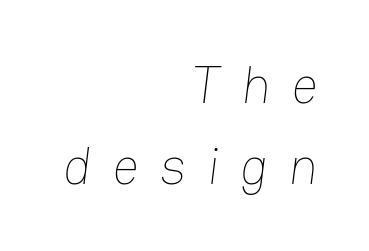
Q: Is the text bold? A: No.
Q: Is the text underlined? A: No.
Q: How is the paragraph aligned? A: Right-aligned.
Q: Is the spacing between letters normal or unusually wide? A: Unusually wide.
Q: Is the spacing between lines tight, normal or loose? A: Normal.
Q: Width (condensed, normal, or wide)? A: Normal.
Q: Stroke contrast? A: Low.
Q: x-height? A: Medium.
Q: Monospaced? A: No.
